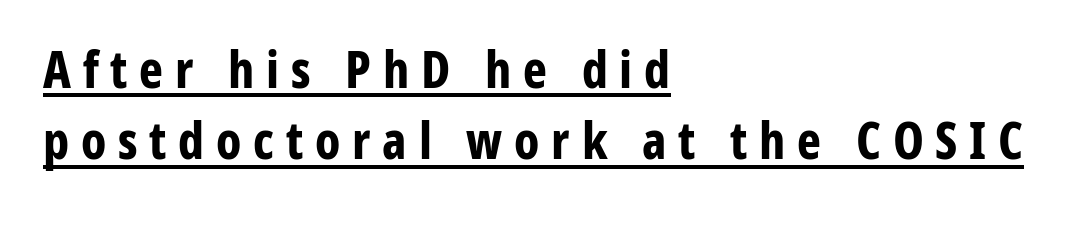
The image shows 51 px bold, condensed sans-serif type, upright; set left-aligned, normal line spacing (1.4x), unusually wide letter spacing (+0.23 em), underlined; low stroke contrast and a medium x-height.
